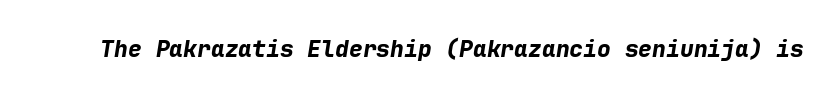
Q: Is the text bold? A: Yes.
Q: Is the text italic (slanted)? A: Yes, it leans right by about 9 degrees.
Q: Is the text underlined? A: No.
Q: Is the spacing between letters normal or unusually wide? A: Normal.
